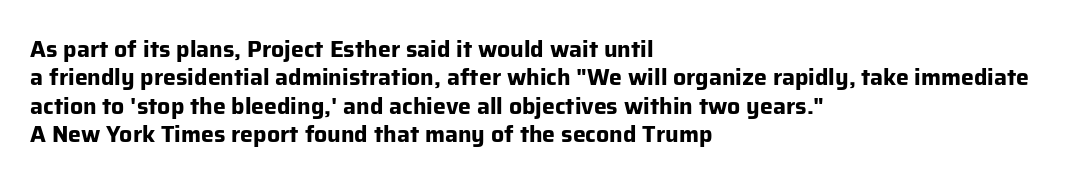
The image shows 23 px bold type, upright; set left-aligned, line spacing 1.23x, normal letter spacing, not underlined.
